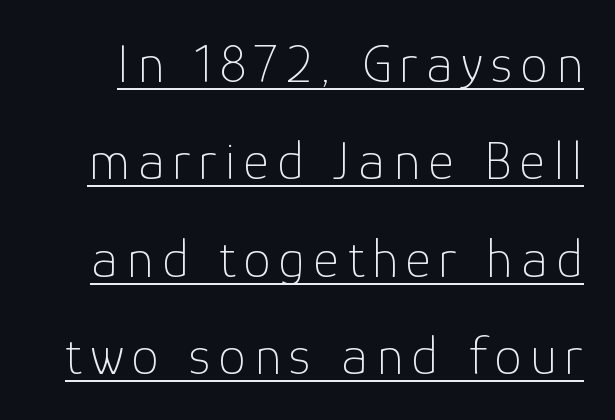
Look at the bottom of the vertical strokes: they stop flat, with no serifs. Stems here are at most as thick as an everyday book face. This sample carries an underscore along the baseline area. Rendered with straight, roman letterforms.
